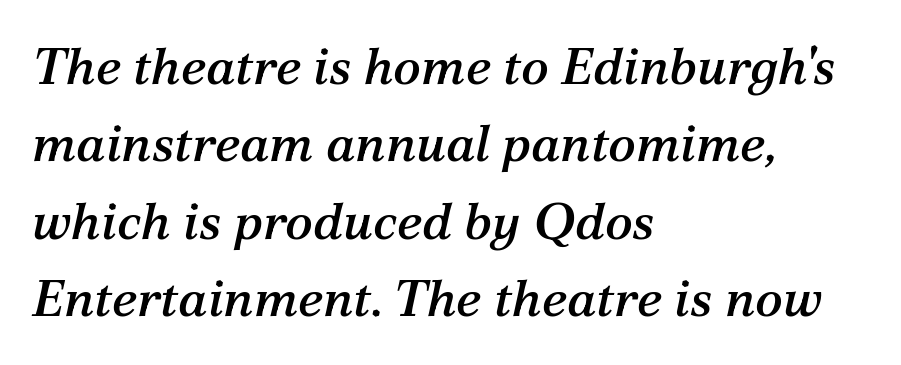
{"serif": "yes", "italic": "yes", "lean": "right", "slant_degrees": 12, "width": "normal", "stroke_contrast": "medium", "x_height": "medium", "monospaced": "no", "underline": "no", "align": "left", "line_spacing": "normal", "line_spacing_ratio": 1.49, "letter_spacing": "normal", "letter_spacing_em": 0.0, "glyph_px": 52}
